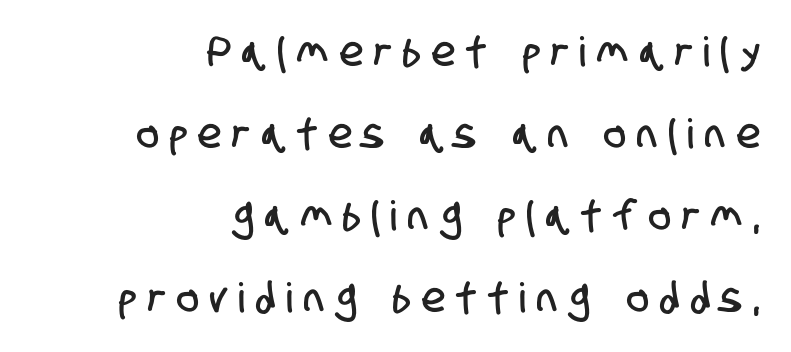
The face used here is proportionally spaced, like ordinary book or web type. Typographically, this falls in the sans-serif category. Vertically, the passage feels expansive, rows floating well apart. Tracking value appears strongly positive — letters spread wide. Type without underlining.
